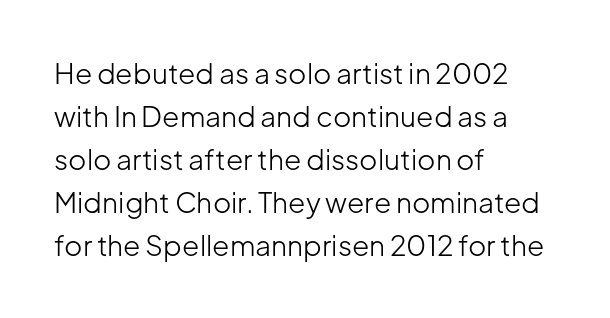
The image shows 28 px light sans-serif type, upright; set left-aligned, normal line spacing (1.54x), normal letter spacing, not underlined; low stroke contrast and a medium x-height.
